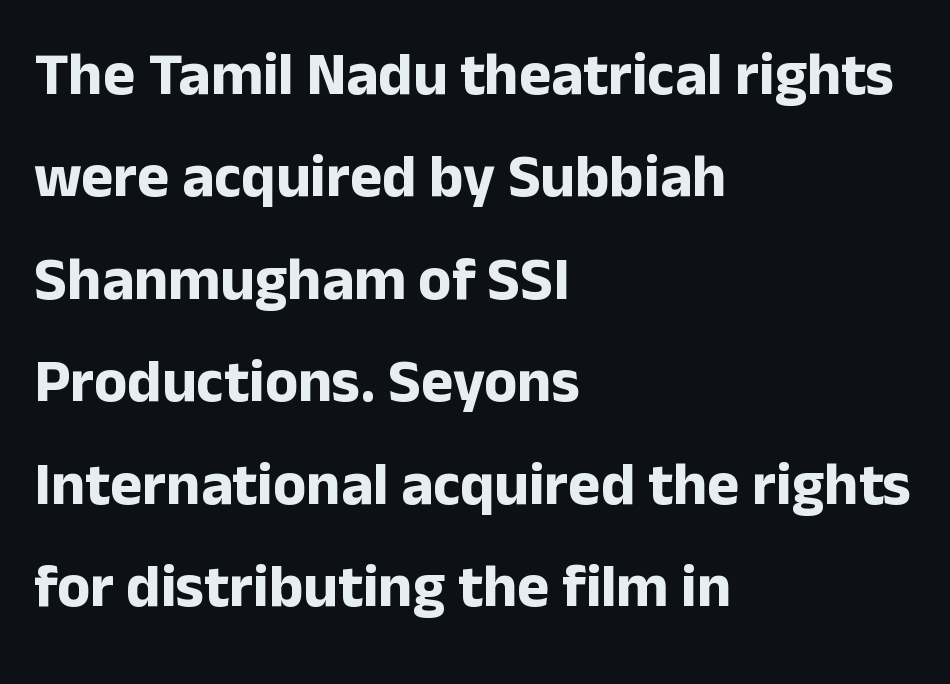
The image shows 61 px bold sans-serif type, upright; set left-aligned, normal line spacing (1.68x), normal letter spacing, not underlined; low stroke contrast and a medium x-height.
